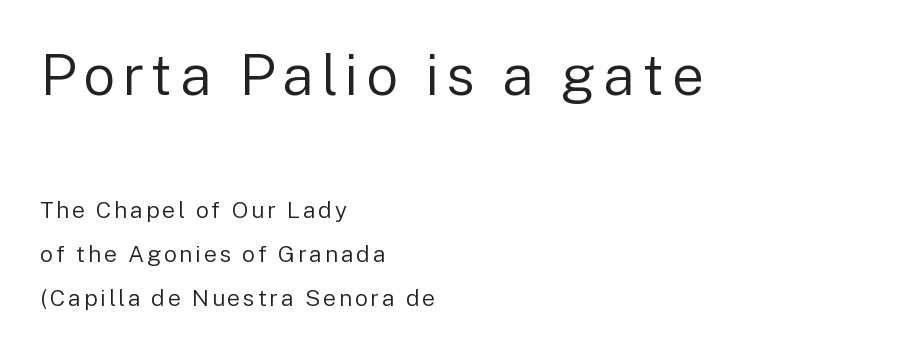
Horizontal bands of white between lines are thick stripes. No feet cap the strokes, marking this as sans-serif type. Quick note: not italic, upright. Stems here are at most as thick as an everyday book face. A clean baseline with only descenders dipping below it. Bigger letters appear in the top chunk; the bottom chunk is reduced.
